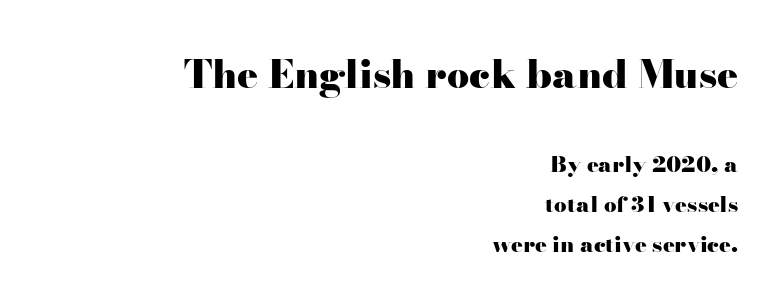
Note the varied advance widths — an 'i' is clearly narrower than an 'm'. Compare the two chunks: the upper has the greater cap height. The line texture is even and compact thanks to regular tracking. These lines are set flush right with a ragged left edge.
